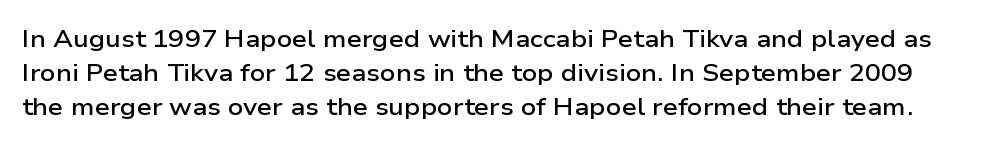
Q: Is the text bold? A: Semi-bold.
Q: Is the text italic (slanted)? A: No, it is upright.
Q: Is the text underlined? A: No.
Q: Is the spacing between letters normal or unusually wide? A: Normal.
Q: Is the spacing between lines tight, normal or loose? A: Normal.
